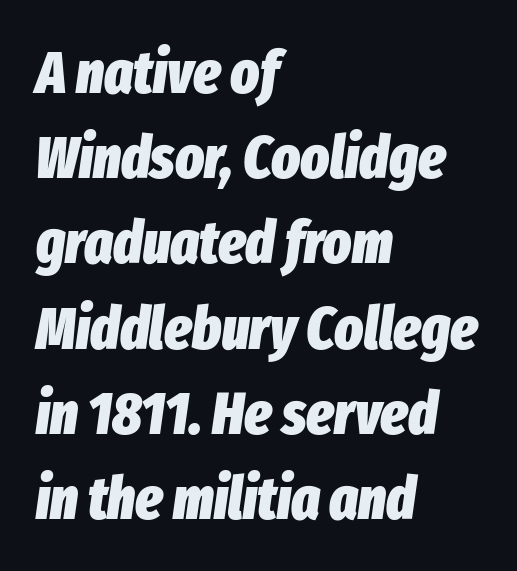
Q: Is the text bold? A: Yes.
Q: Is the text italic (slanted)? A: Yes, it leans right by about 8 degrees.
Q: Is the text underlined? A: No.
Q: How is the paragraph aligned? A: Left-aligned.
Q: Is the spacing between letters normal or unusually wide? A: Normal.
Q: Is the spacing between lines tight, normal or loose? A: Normal.
Q: Width (condensed, normal, or wide)? A: Condensed.
Q: Stroke contrast? A: Low.
Q: x-height? A: Medium.
Q: Monospaced? A: No.
